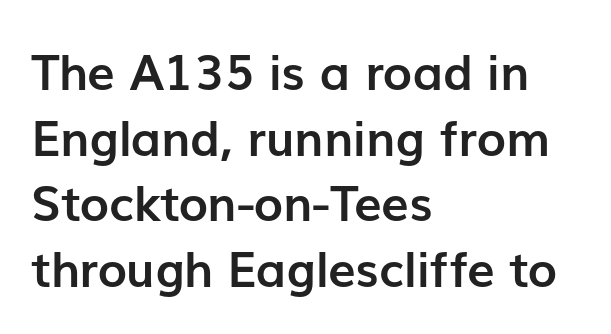
Posture: vertical. Casual observation: everything's shoved over to the left. The rendering uses a bold face; every stroke is thick and dark. A typesetter would label this face a sans. Type without underlining.
